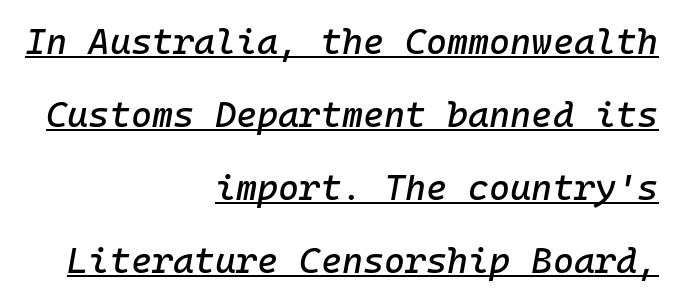
{"italic": "yes", "lean": "right", "slant_degrees": 10, "width": "normal", "stroke_contrast": "low", "x_height": "medium", "monospaced": "yes", "underline": "yes", "align": "right", "line_spacing": "loose", "line_spacing_ratio": 2.03, "letter_spacing": "normal", "letter_spacing_em": 0.0, "glyph_px": 36}
